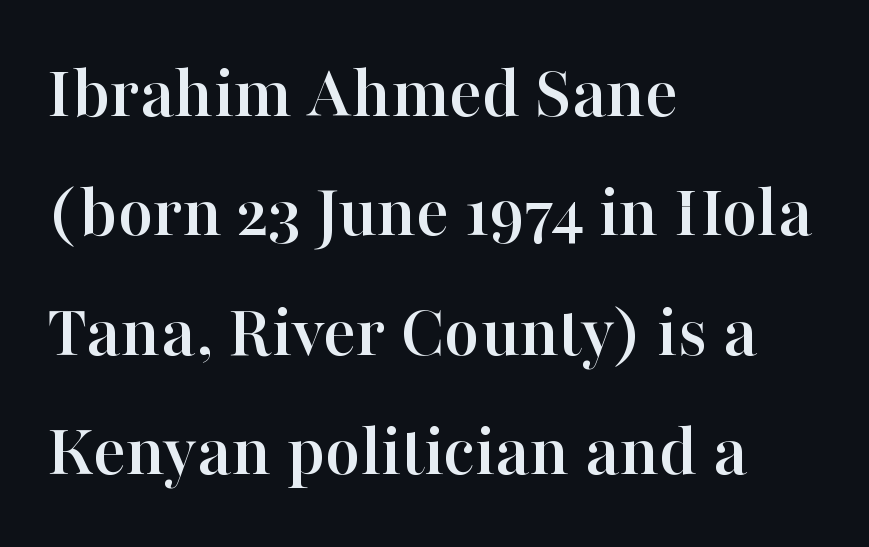
Each row of text sits above clean, open space. Default kerning and tracking; the words read as compact shapes. If you drew a line through each stem, it would be perfectly vertical. One glance says typical: line gaps are just what's usual. Here the designer chose a conventional face with non-uniform glyph widths. Left-aligned paragraph, ragged on the right.
